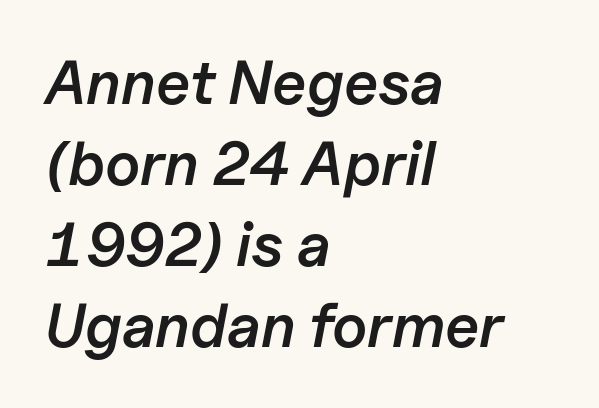
You could call the tracking neutral — neither tight nor loose. A semibold gives these letters moderate extra thickness, short of bold. A bare baseline throughout the passage. Interline gaps are of average width in this sample. Quick note: italic.
